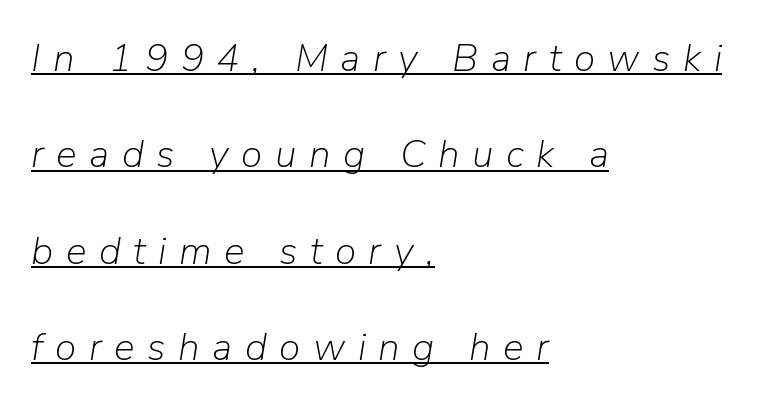
The letters are spread apart with noticeably loose tracking. Slanted lettering throughout. The designer dialed line spacing up above the default. The letters look calm and open, with moderate or lighter stems. Line beginnings align vertically; line endings do not.
